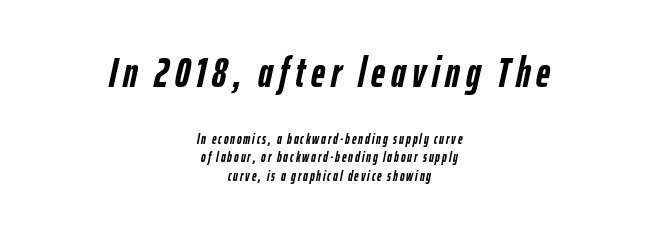
{"italic": "yes", "lean": "right", "slant_degrees": 12, "bold": "yes", "weight": "semibold", "width": "condensed", "stroke_contrast": "low", "x_height": "medium", "monospaced": "no", "underline": "no", "align": "center", "line_spacing": "normal", "line_spacing_ratio": 1.3, "larger_block": "first", "size_ratio": 3.07, "glyph_px": 43}
